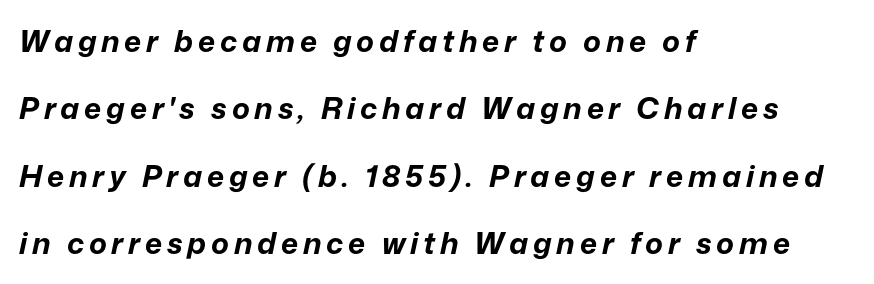
If you drew a line through each stem, it would be angled. A typesetter would call this proportional, since set widths differ per character. Students, observe: this is what heavily led, spacious text looks like. Quick note: underline off. A dark, heavy texture on the line: the type is bold. The lines are quadded left.
